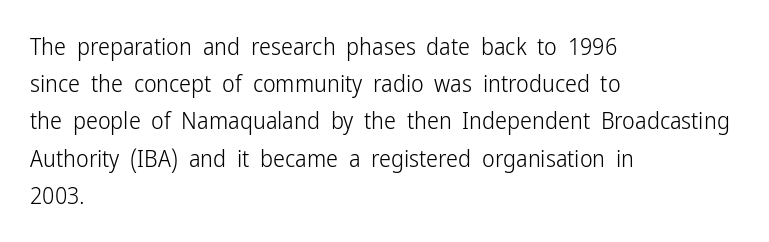
Q: Is the text bold? A: No.
Q: Is the text italic (slanted)? A: No, it is upright.
Q: Is the text underlined? A: No.
Q: How is the paragraph aligned? A: Left-aligned.
Q: Is the spacing between letters normal or unusually wide? A: Normal.
Q: Is the spacing between lines tight, normal or loose? A: Normal.
